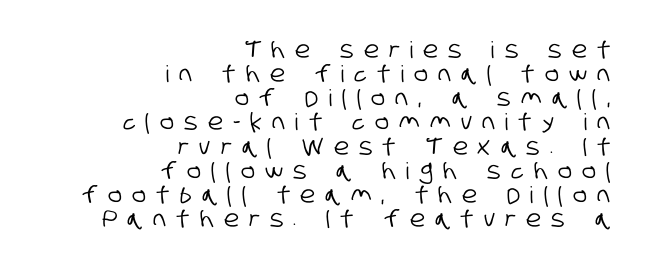
Q: Is the text underlined? A: No.
Q: How is the paragraph aligned? A: Right-aligned.
Q: Is the spacing between letters normal or unusually wide? A: Unusually wide.
Q: Is the spacing between lines tight, normal or loose? A: Tight.
